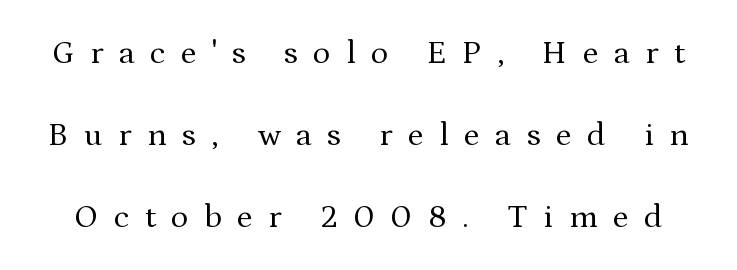
{"serif": "yes", "italic": "no", "bold": "no", "weight": "regular", "width": "normal", "stroke_contrast": "medium", "x_height": "medium", "monospaced": "no", "underline": "no", "line_spacing": "loose", "line_spacing_ratio": 2.48, "letter_spacing": "wide", "letter_spacing_em": 0.47, "glyph_px": 33}
